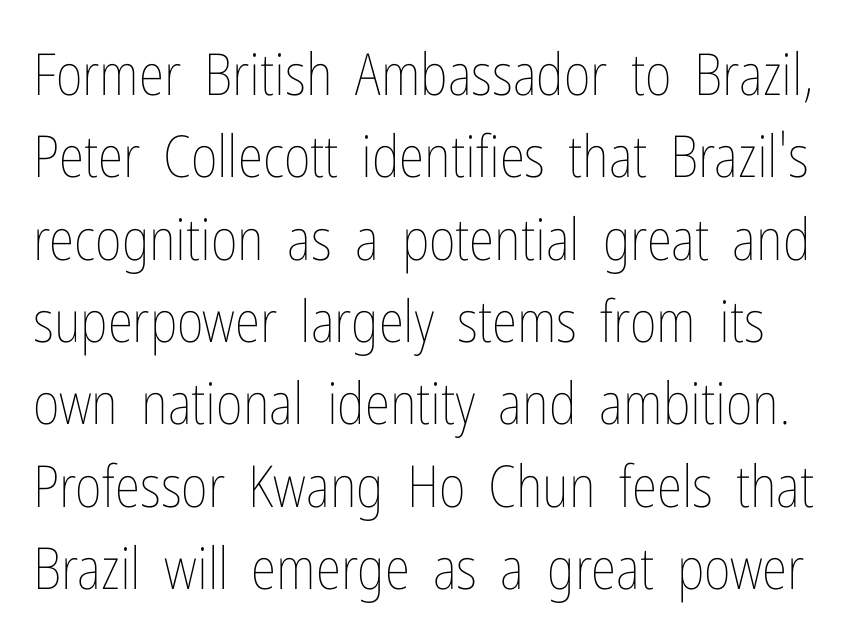
The image shows 58 px thin, condensed type, upright; set normal line spacing (1.42x), normal letter spacing, not underlined; low stroke contrast and a medium x-height.
